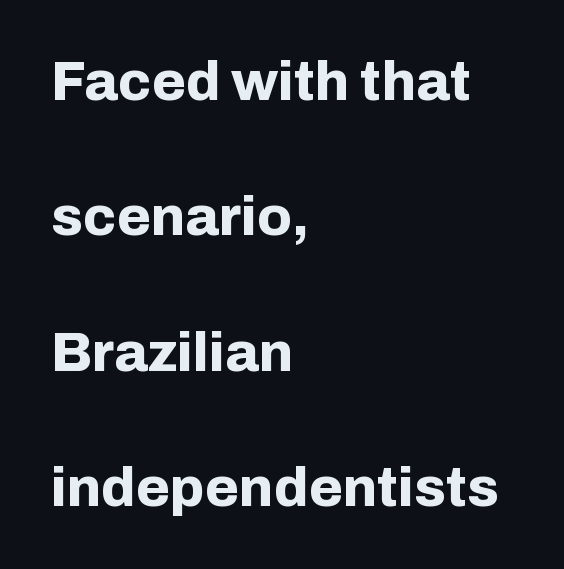
{"serif": "no", "italic": "no", "bold": "yes", "weight": "bold", "width": "normal", "stroke_contrast": "low", "x_height": "medium", "monospaced": "no", "underline": "no", "align": "left", "line_spacing": "loose", "line_spacing_ratio": 2.46, "letter_spacing": "normal", "letter_spacing_em": 0.0, "glyph_px": 55}
